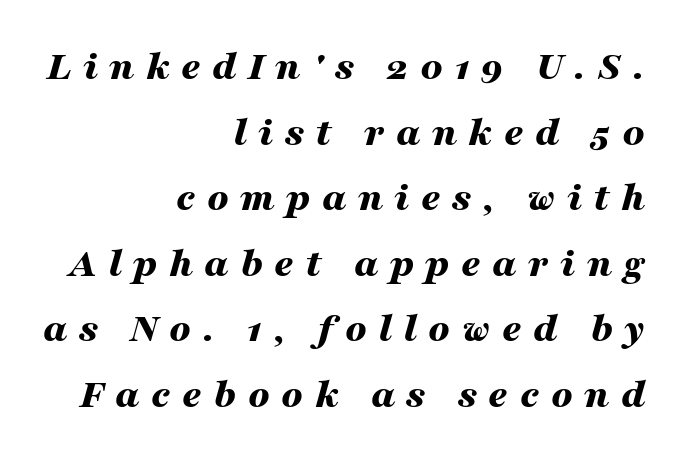
Bare-footed words on every line. Looking at the ascenders, they clearly lean. A student would call this right alignment; a typographer would say flush right, rag left. Successive baselines arrive at the customary interval. The gaps between neighbouring characters are conspicuously large.
